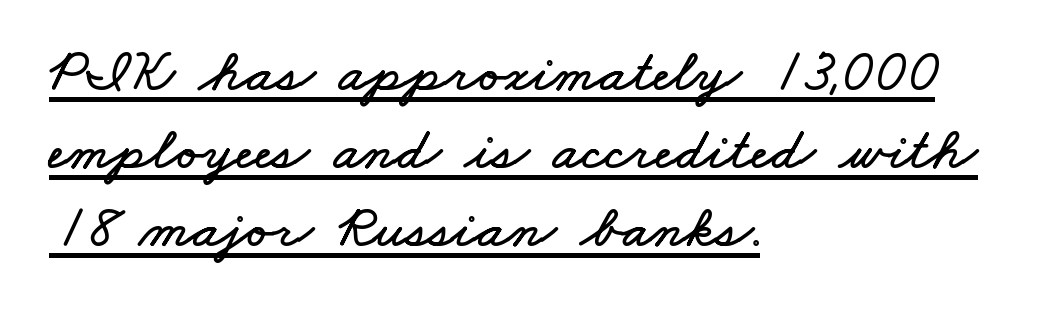
{"width": "wide", "stroke_contrast": "low", "x_height": "small", "monospaced": "no", "underline": "yes", "align": "left", "line_spacing": "normal", "line_spacing_ratio": 1.3, "letter_spacing": "normal", "letter_spacing_em": 0.0, "glyph_px": 60}
